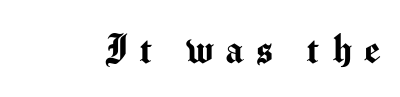
Q: Is the text italic (slanted)? A: No, it is upright.
Q: Is the typeface a serif or a sans-serif typeface? A: Sans-serif.
Q: Is the text underlined? A: No.
Q: Is the spacing between letters normal or unusually wide? A: Unusually wide.
Q: Width (condensed, normal, or wide)? A: Normal.
Q: Stroke contrast? A: Medium.
Q: x-height? A: Medium.
Q: Monospaced? A: No.
